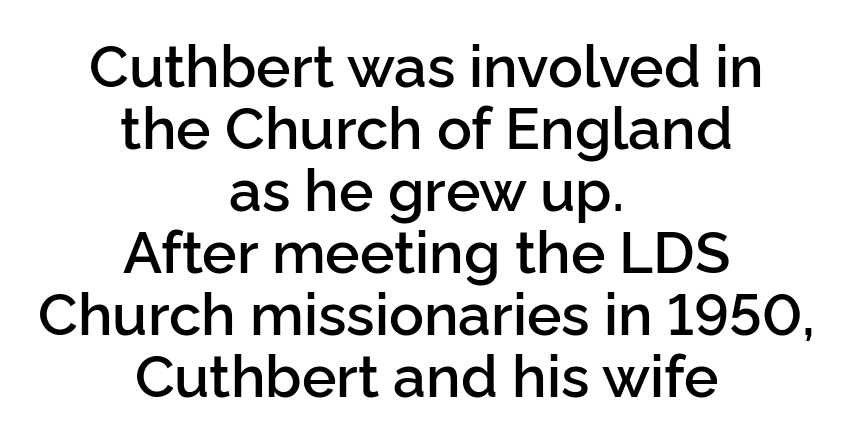
Q: Is the text bold? A: Semi-bold.
Q: Is the text italic (slanted)? A: No, it is upright.
Q: Is the typeface a serif or a sans-serif typeface? A: Sans-serif.
Q: Is the text underlined? A: No.
Q: How is the paragraph aligned? A: Centered.
Q: Is the spacing between letters normal or unusually wide? A: Normal.
Q: Is the spacing between lines tight, normal or loose? A: Tight.
Q: Width (condensed, normal, or wide)? A: Normal.
Q: Stroke contrast? A: Low.
Q: x-height? A: Medium.
Q: Monospaced? A: No.
